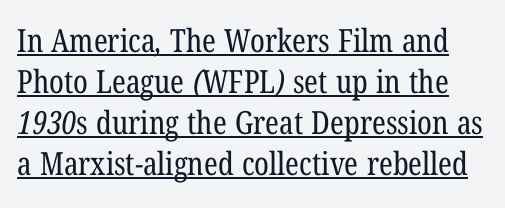
The image shows 32 px regular-weight, condensed serif type; set normal line spacing (1.28x), normal letter spacing, underlined; low stroke contrast and a medium x-height.
